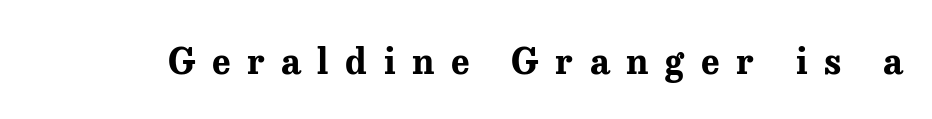
Q: Is the text bold? A: Yes.
Q: Is the text italic (slanted)? A: No, it is upright.
Q: Is the typeface a serif or a sans-serif typeface? A: Serif.
Q: Is the text underlined? A: No.
Q: Is the spacing between letters normal or unusually wide? A: Unusually wide.
Q: Width (condensed, normal, or wide)? A: Normal.
Q: Stroke contrast? A: Medium.
Q: x-height? A: Medium.
Q: Monospaced? A: No.
